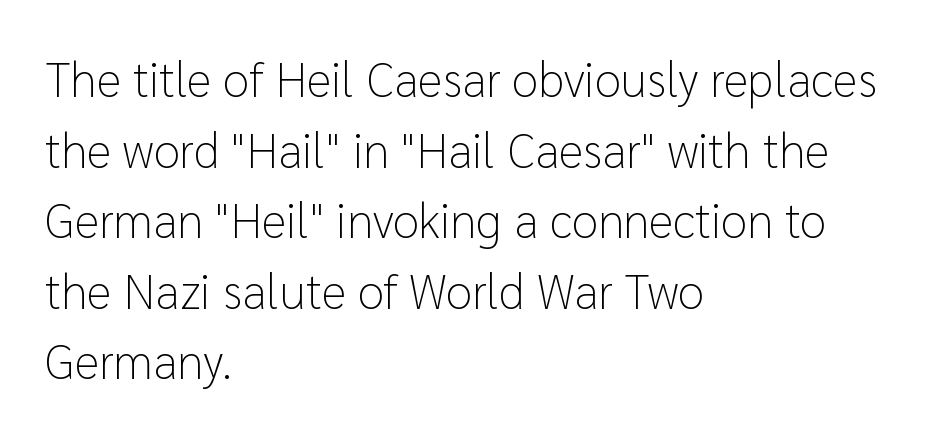
Q: Is the text bold? A: No.
Q: Is the text italic (slanted)? A: No, it is upright.
Q: Is the typeface a serif or a sans-serif typeface? A: Sans-serif.
Q: Is the text underlined? A: No.
Q: How is the paragraph aligned? A: Left-aligned.
Q: Is the spacing between letters normal or unusually wide? A: Normal.
Q: Is the spacing between lines tight, normal or loose? A: Normal.
Q: Width (condensed, normal, or wide)? A: Normal.
Q: Stroke contrast? A: Low.
Q: x-height? A: Medium.
Q: Monospaced? A: No.
